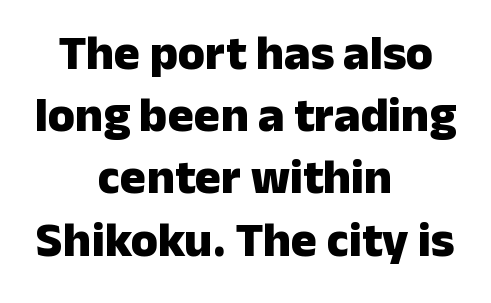
Words appear dense and cohesive because spacing is normal. The characters look thick and weighty, a clear bold. Spacing verdict: proportional, widths tailored to each character. The rag falls on both sides of this text block equally. Beneath every word, the page is bare.
